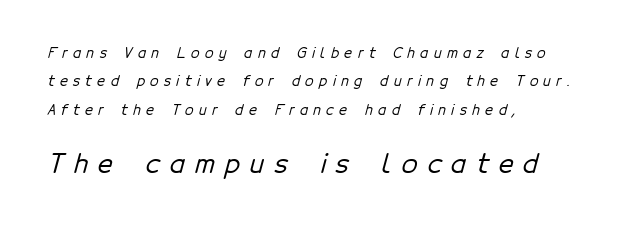
The letters in the lower block stand taller than those in the block above. Display-style spreading of the glyphs; the letterfit is very open. Students, observe: this is what heavily led, spacious text looks like. Any mark beneath the type? The region is blank. The text block is weighted toward the left margin, trailing off unevenly rightward.
